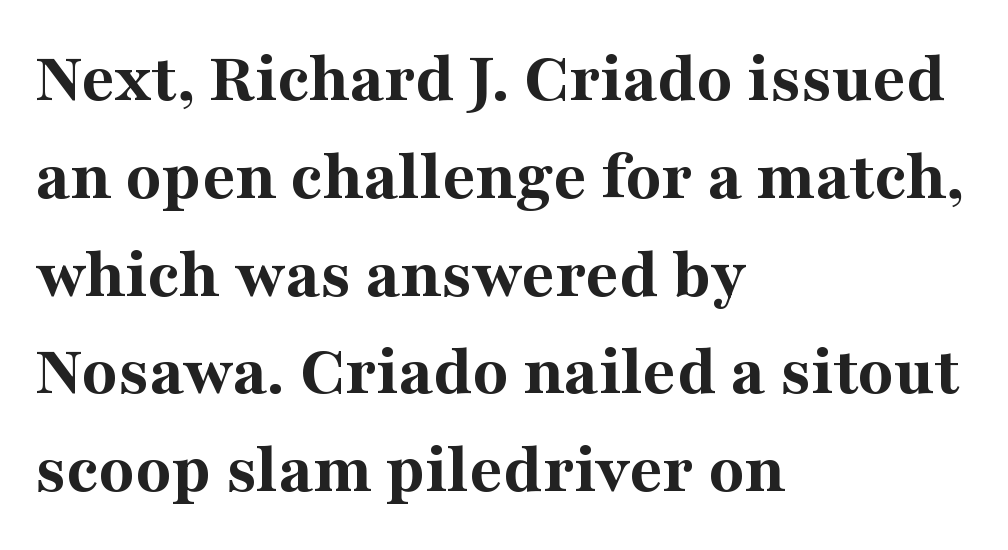
Q: Is the text bold? A: Yes.
Q: Is the text italic (slanted)? A: No, it is upright.
Q: Is the typeface a serif or a sans-serif typeface? A: Serif.
Q: Is the text underlined? A: No.
Q: How is the paragraph aligned? A: Left-aligned.
Q: Is the spacing between letters normal or unusually wide? A: Normal.
Q: Is the spacing between lines tight, normal or loose? A: Normal.
Q: Width (condensed, normal, or wide)? A: Normal.
Q: Stroke contrast? A: Medium.
Q: x-height? A: Medium.
Q: Monospaced? A: No.
